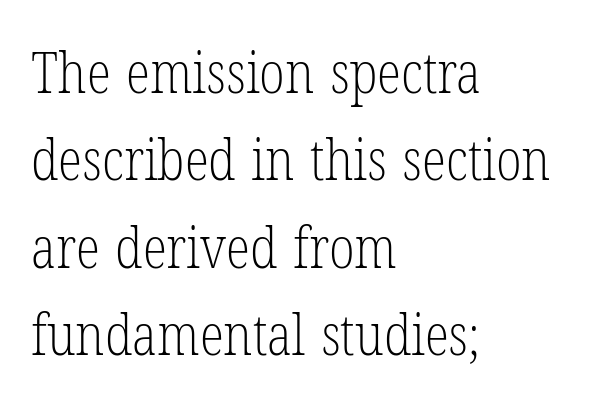
Q: Is the text bold? A: No.
Q: Is the text italic (slanted)? A: No, it is upright.
Q: Is the typeface a serif or a sans-serif typeface? A: Serif.
Q: Is the text underlined? A: No.
Q: How is the paragraph aligned? A: Left-aligned.
Q: Is the spacing between letters normal or unusually wide? A: Normal.
Q: Is the spacing between lines tight, normal or loose? A: Normal.
Q: Width (condensed, normal, or wide)? A: Condensed.
Q: Stroke contrast? A: Low.
Q: x-height? A: Medium.
Q: Monospaced? A: No.
